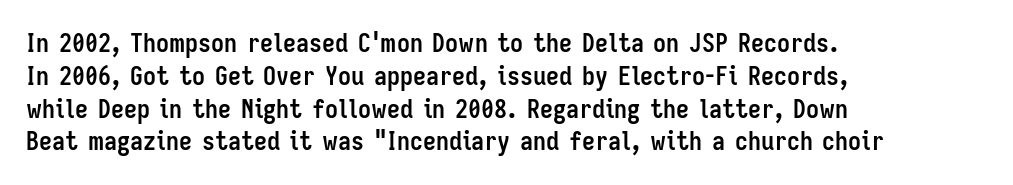
Q: Is the text bold? A: Yes.
Q: Is the text italic (slanted)? A: No, it is upright.
Q: Is the text underlined? A: No.
Q: How is the paragraph aligned? A: Left-aligned.
Q: Is the spacing between letters normal or unusually wide? A: Normal.
Q: Is the spacing between lines tight, normal or loose? A: Normal.
